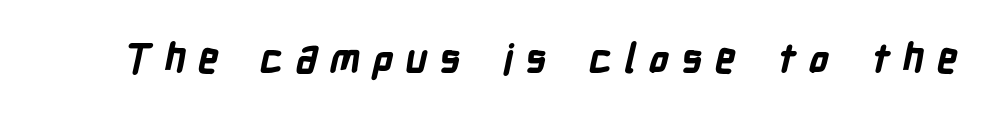
Weight check: bold — yes, fully. Font category for this specimen: sans-serif. Characters follow at a spacing far wider than the type designer built in. Descenders are the only things crossing below the line. The rendering uses natural spacing where letterforms have individual widths.
